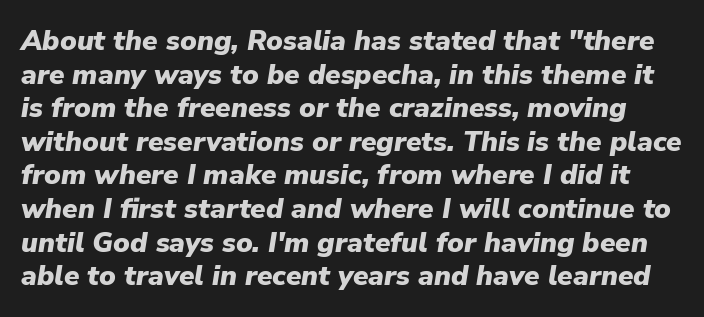
The image shows 28 px heavy type, italic (leaning right); set line spacing 1.2x, normal letter spacing, not underlined; low stroke contrast and a medium x-height.
